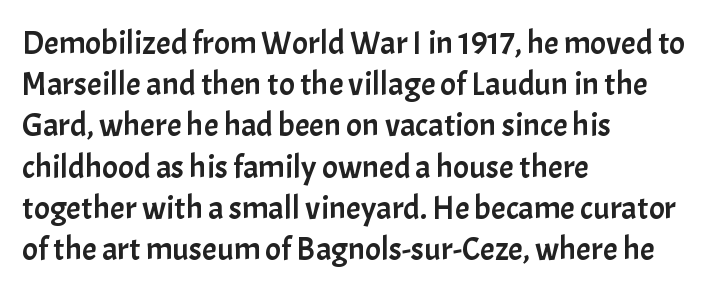
The type is set solid horizontally, with unmodified tracking. Looks like regular typesetting: each glyph gets only the width it needs. One-word summary of the alignment: left. The leading is moderate, giving the passage an even texture. Every character sits straight up, as roman type does.
